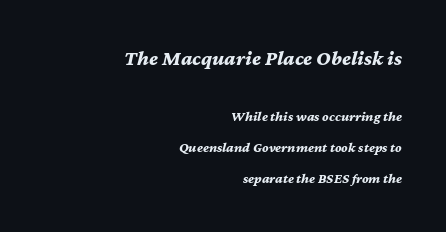
A dark, heavy texture on the line: the type is bold. This block would shrink considerably if given ordinary leading; it's expanded now. The passage shown begins with its larger block and ends with its smaller one. These lines stack with their right ends in a neat column.
